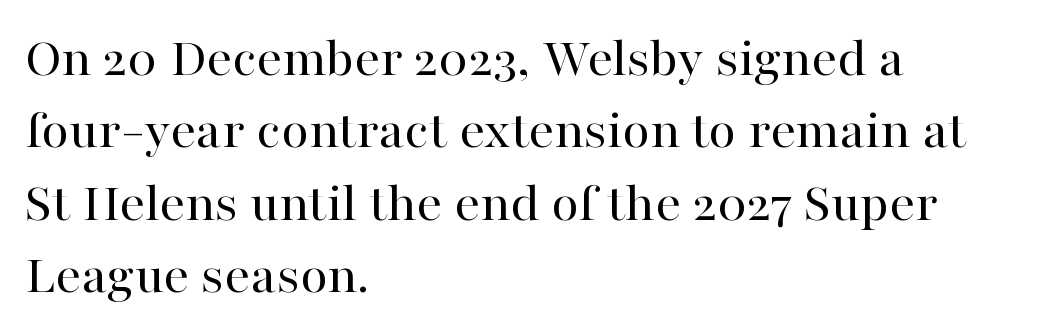
The image shows 57 px regular-weight serif type, upright; set left-aligned, normal line spacing (1.27x), normal letter spacing, not underlined; high stroke contrast and a medium x-height.
